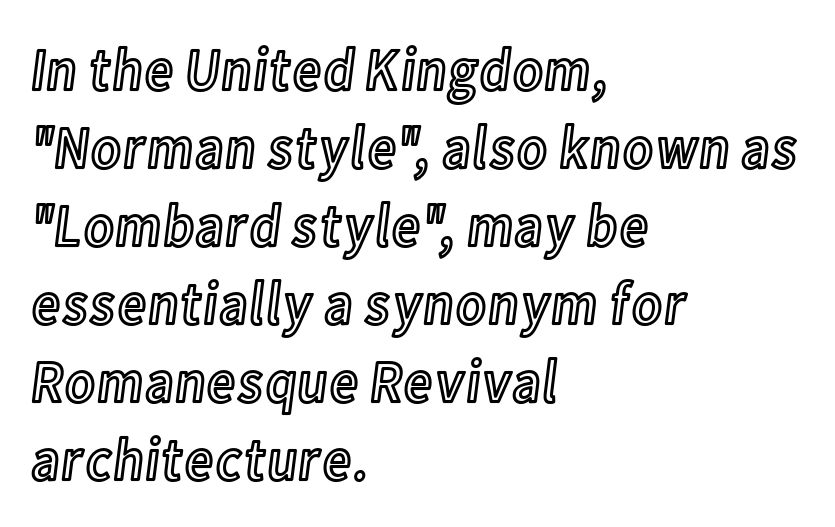
The image shows 61 px condensed type; set left-aligned, normal line spacing (1.28x), normal letter spacing, not underlined; a medium x-height.
